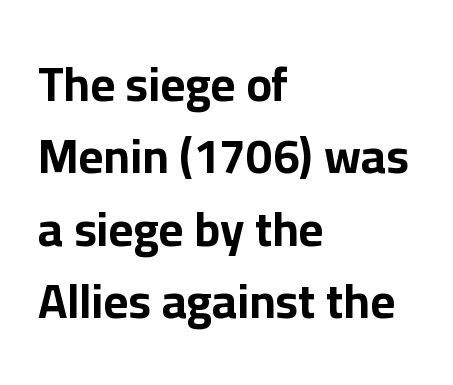
The image shows 48 px bold sans-serif type, upright; set left-aligned, normal line spacing (1.51x), normal letter spacing, not underlined; low stroke contrast and a medium x-height.
